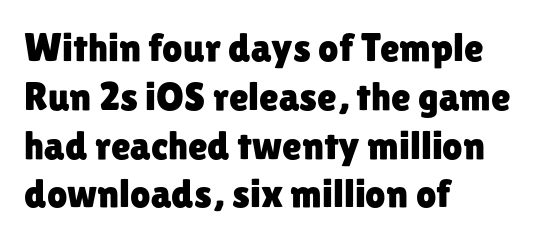
{"serif": "no", "italic": "no", "width": "normal", "stroke_contrast": "low", "x_height": "medium", "monospaced": "no", "underline": "no", "align": "left", "line_spacing_ratio": 1.22, "letter_spacing": "normal", "letter_spacing_em": 0.0, "glyph_px": 40}
